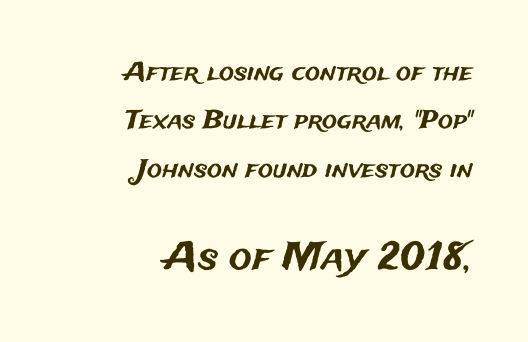
The image shows 38 px sans-serif type; set right-aligned, loose line spacing (1.94x), normal letter spacing, not underlined; the second (bottom) block is 1.52x larger; medium stroke contrast and a medium x-height.
